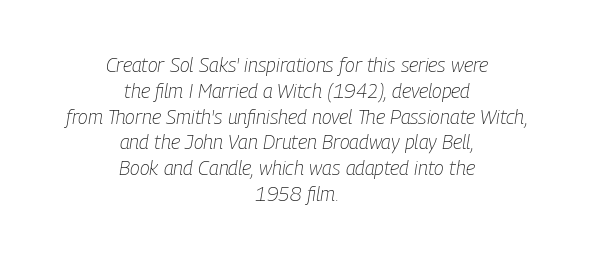
Q: Is the text bold? A: No.
Q: Is the text italic (slanted)? A: Yes, it leans right by about 9 degrees.
Q: Is the text underlined? A: No.
Q: How is the paragraph aligned? A: Centered.
Q: Is the spacing between letters normal or unusually wide? A: Normal.
Q: Is the spacing between lines tight, normal or loose? A: Normal.
